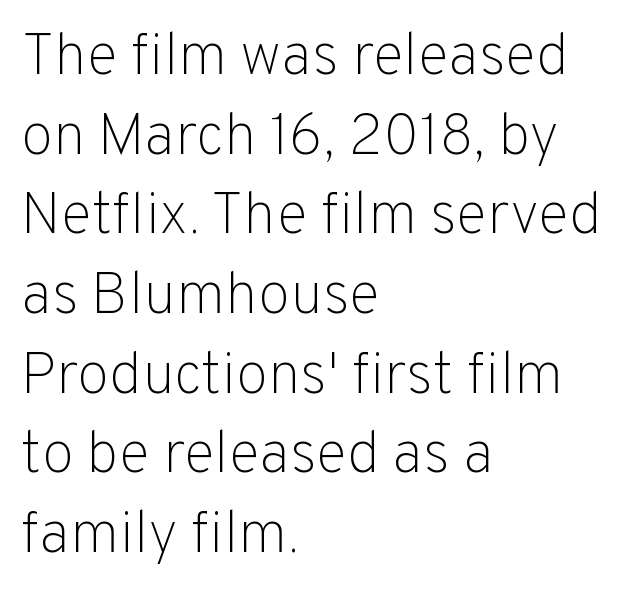
The line texture is even and compact thanks to regular tracking. Posture: vertical. Varying glyph widths throughout — classic text-font behaviour. Summary of vertical rhythm: regular, with standard interline spacing.
